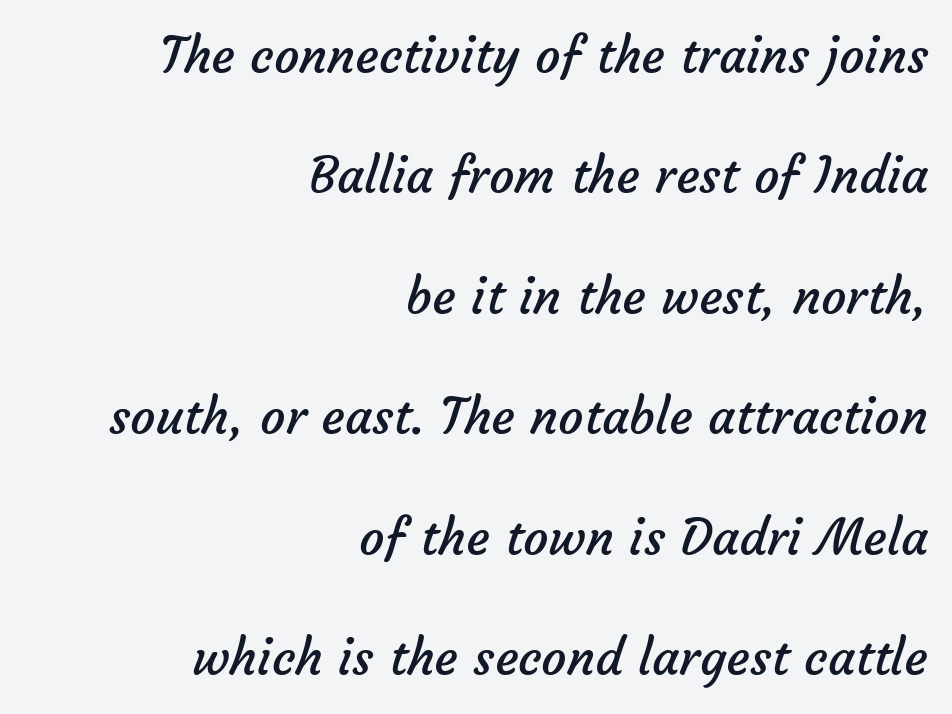
{"serif": "no", "bold": "no", "weight": "regular", "width": "normal", "stroke_contrast": "low", "x_height": "medium", "monospaced": "no", "underline": "no", "align": "right", "line_spacing": "loose", "line_spacing_ratio": 2.41, "letter_spacing": "normal", "letter_spacing_em": 0.0, "glyph_px": 50}
